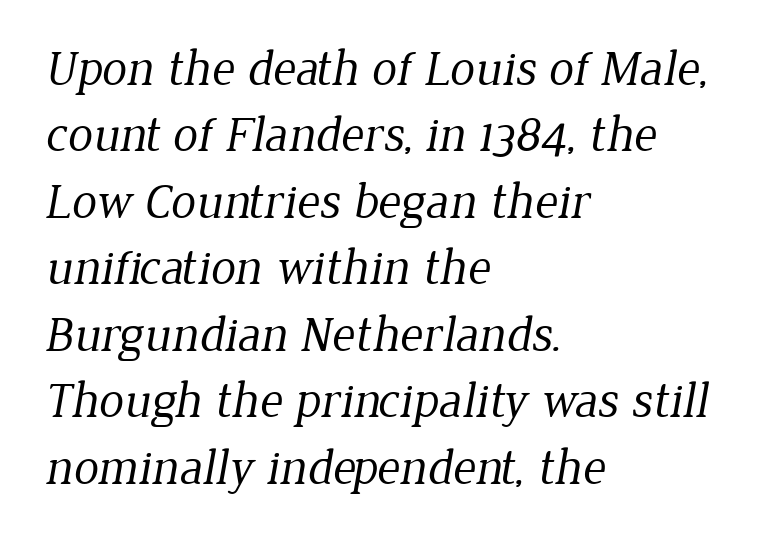
Inter-character spacing is left at the font's built-in metrics. Leading: standard. The characters display serif detailing at their extremities. A clean baseline with only descenders dipping below it. Notice how the passage keeps a crisp vertical edge on the left only. Do the characters align in a grid? No, the font is proportional.
